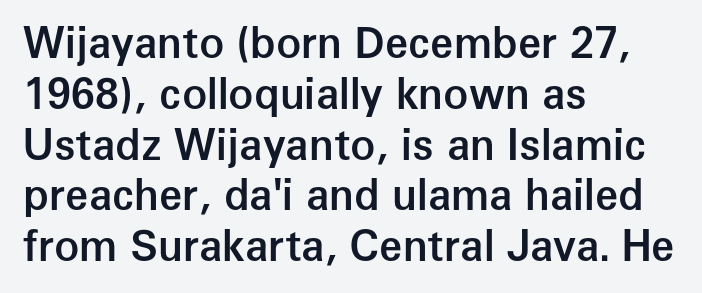
The image shows 42 px semibold sans-serif type, upright; set left-aligned, line spacing 1.21x, normal letter spacing, not underlined; low stroke contrast and a medium x-height.
